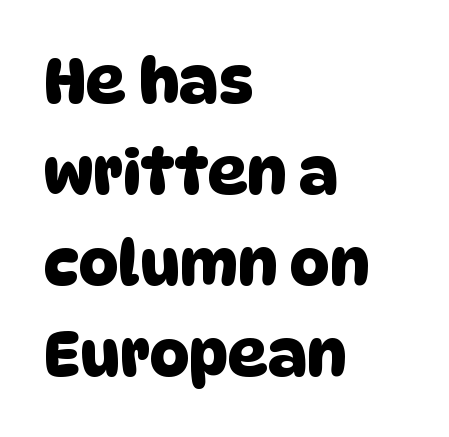
Compared with typical body copy, the letter spacing here is the same. The letters carry no serifs — their stems end cleanly without finishing strokes. Left-aligned paragraph, ragged on the right. The rendering uses natural spacing where letterforms have individual widths. A normal amount of white space separates one row of letters from the next.
